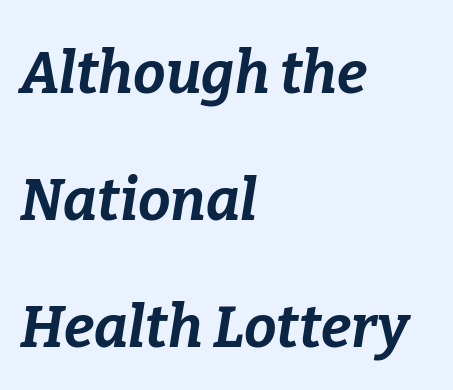
{"italic": "yes", "lean": "right", "slant_degrees": 9, "bold": "yes", "weight": "bold", "width": "normal", "stroke_contrast": "low", "x_height": "medium", "monospaced": "no", "underline": "no", "align": "left", "line_spacing": "loose", "line_spacing_ratio": 2.19, "letter_spacing": "normal", "letter_spacing_em": 0.0, "glyph_px": 58}
